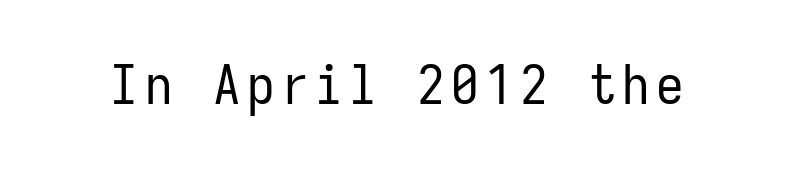
Q: Is the text bold? A: No.
Q: Is the text italic (slanted)? A: No, it is upright.
Q: Is the typeface a serif or a sans-serif typeface? A: Sans-serif.
Q: Is the text underlined? A: No.
Q: Width (condensed, normal, or wide)? A: Condensed.
Q: Stroke contrast? A: Low.
Q: x-height? A: Medium.
Q: Monospaced? A: Yes.
